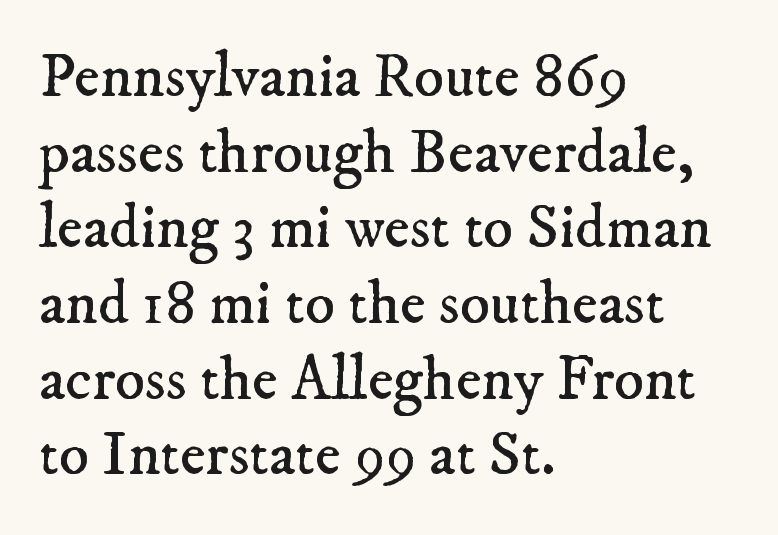
The image shows 62 px regular-weight serif type; set left-aligned, line spacing 1.22x, normal letter spacing, not underlined; low stroke contrast and a small x-height.
